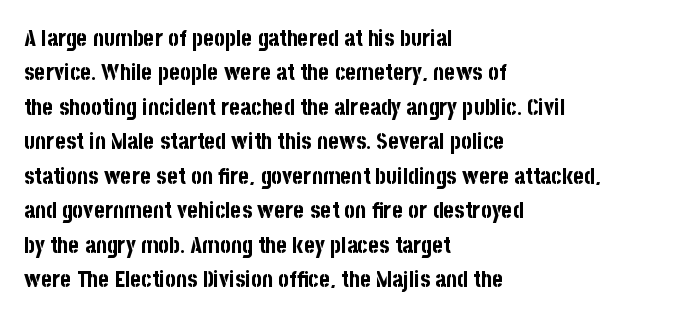
The image shows 23 px bold type, upright; set left-aligned, normal line spacing (1.5x), normal letter spacing, not underlined.
